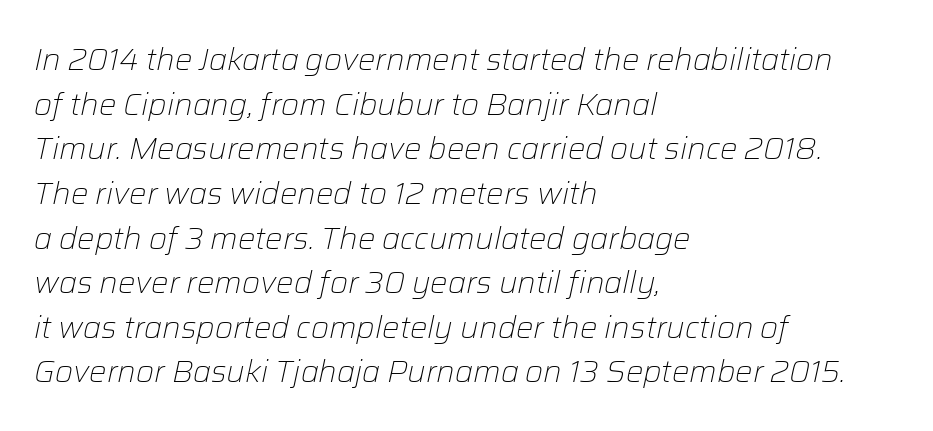
Q: Is the text bold? A: No.
Q: Is the text italic (slanted)? A: Yes, it leans right by about 12 degrees.
Q: Is the text underlined? A: No.
Q: How is the paragraph aligned? A: Left-aligned.
Q: Is the spacing between letters normal or unusually wide? A: Normal.
Q: Is the spacing between lines tight, normal or loose? A: Normal.
Q: Width (condensed, normal, or wide)? A: Normal.
Q: Stroke contrast? A: Low.
Q: x-height? A: Medium.
Q: Monospaced? A: No.
